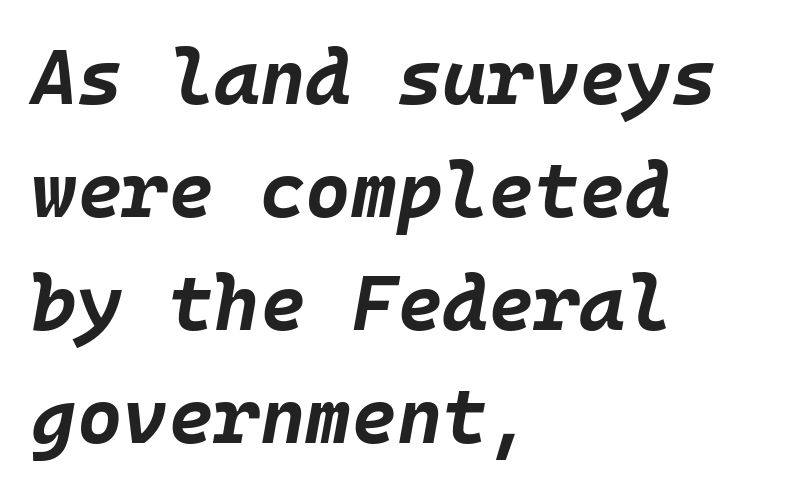
The image shows 78 px bold type, italic (leaning right), monospaced; set left-aligned, normal line spacing (1.45x), normal letter spacing, not underlined; low stroke contrast and a large x-height.
